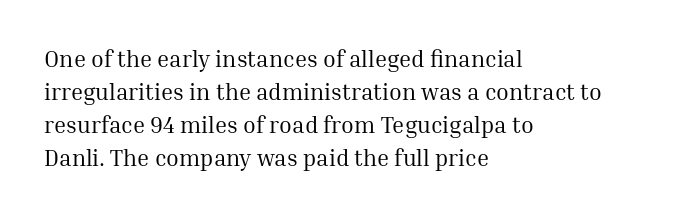
The image shows 23 px text type, upright; set left-aligned, normal line spacing (1.43x), normal letter spacing, not underlined.
